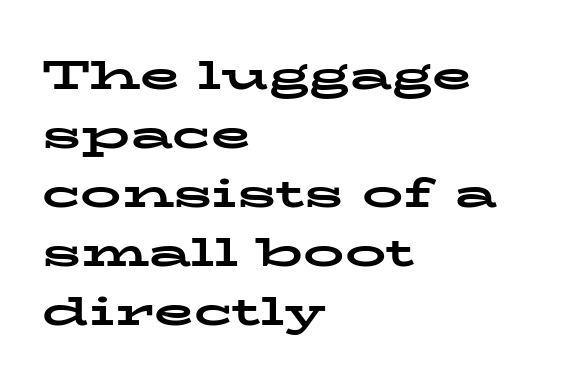
Q: Is the text bold? A: Yes.
Q: Is the text italic (slanted)? A: No, it is upright.
Q: Is the typeface a serif or a sans-serif typeface? A: Serif.
Q: Is the text underlined? A: No.
Q: How is the paragraph aligned? A: Left-aligned.
Q: Is the spacing between letters normal or unusually wide? A: Normal.
Q: Is the spacing between lines tight, normal or loose? A: Normal.
Q: Width (condensed, normal, or wide)? A: Wide.
Q: Stroke contrast? A: Low.
Q: x-height? A: Medium.
Q: Monospaced? A: No.
